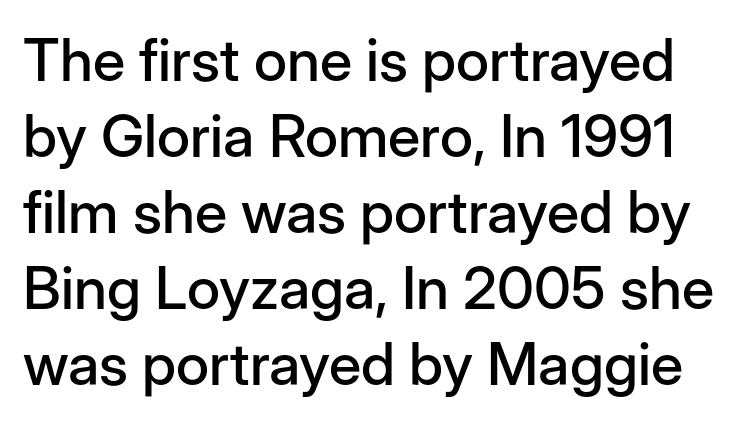
{"serif": "no", "italic": "no", "width": "normal", "stroke_contrast": "low", "x_height": "medium", "monospaced": "no", "underline": "no", "line_spacing": "normal", "line_spacing_ratio": 1.29, "letter_spacing": "normal", "letter_spacing_em": 0.0, "glyph_px": 59}
